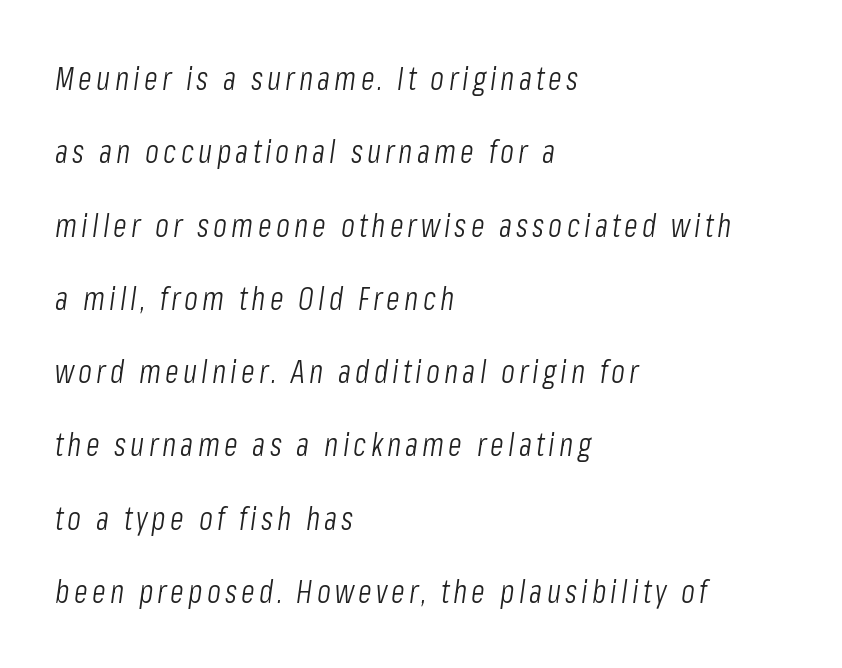
The passage shown is typed in a proportional face where columns would drift. This rendering features lettering with no underline. The typesetter chose a ragged-right arrangement here. Notice the wide empty band between every row — that's loose leading.
